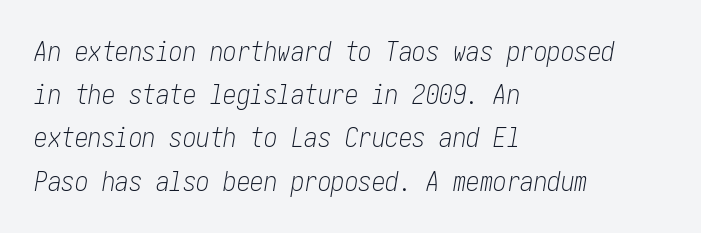
The image shows 27 px text type, italic (leaning right); set left-aligned, normal line spacing (1.6x), normal letter spacing, not underlined.
